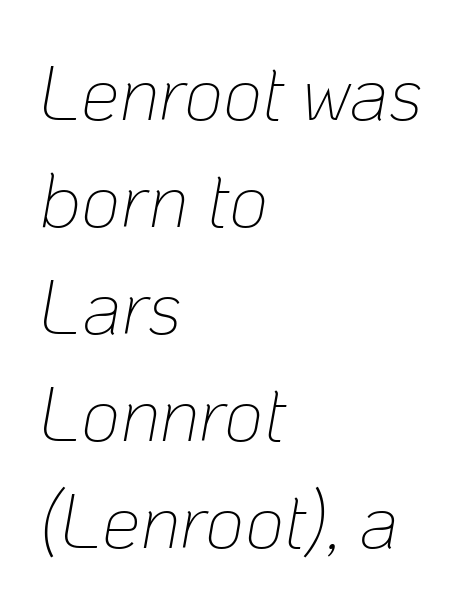
The image shows 77 px thin type, italic (leaning right); set left-aligned, normal line spacing (1.39x), normal letter spacing, not underlined; low stroke contrast and a medium x-height.
